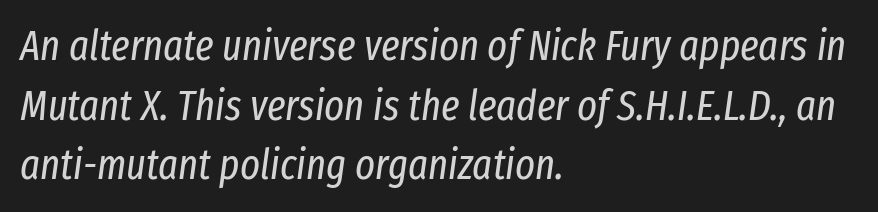
Q: Is the text bold? A: No.
Q: Is the text italic (slanted)? A: Yes, it leans right by about 8 degrees.
Q: Is the text underlined? A: No.
Q: How is the paragraph aligned? A: Left-aligned.
Q: Is the spacing between letters normal or unusually wide? A: Normal.
Q: Is the spacing between lines tight, normal or loose? A: Normal.
Q: Width (condensed, normal, or wide)? A: Condensed.
Q: Stroke contrast? A: Low.
Q: x-height? A: Medium.
Q: Monospaced? A: No.
